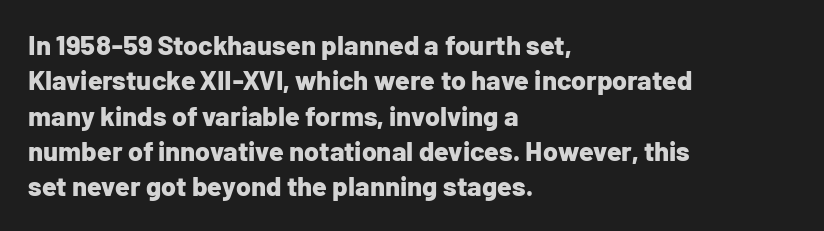
{"italic": "no", "bold": "yes", "underline": "no", "align": "left", "line_spacing": "normal", "line_spacing_ratio": 1.31, "letter_spacing": "normal", "letter_spacing_em": 0.0, "glyph_px": 27}
